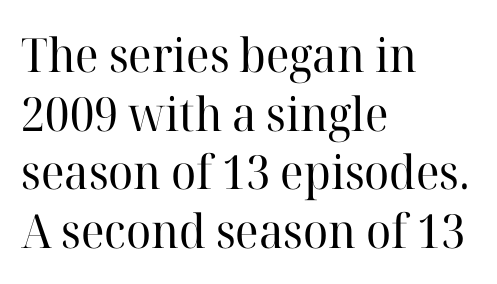
Q: Is the text bold? A: No.
Q: Is the text italic (slanted)? A: No, it is upright.
Q: Is the typeface a serif or a sans-serif typeface? A: Serif.
Q: Is the text underlined? A: No.
Q: How is the paragraph aligned? A: Left-aligned.
Q: Is the spacing between letters normal or unusually wide? A: Normal.
Q: Is the spacing between lines tight, normal or loose? A: Normal.
Q: Width (condensed, normal, or wide)? A: Normal.
Q: Stroke contrast? A: High.
Q: x-height? A: Medium.
Q: Monospaced? A: No.
